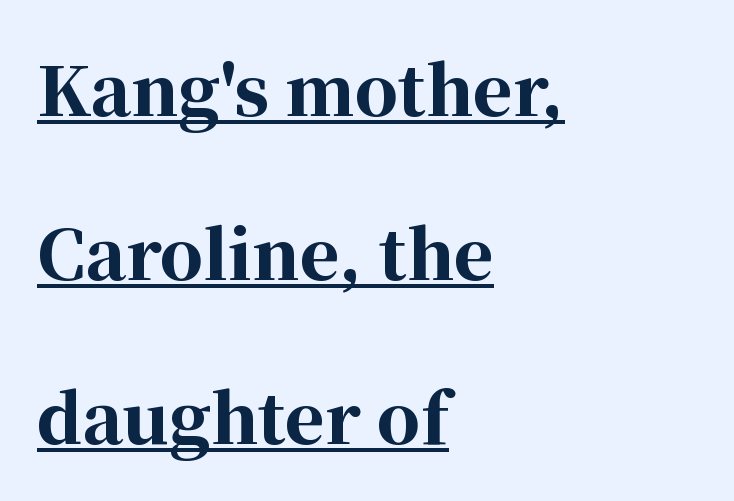
{"serif": "yes", "italic": "no", "bold": "yes", "weight": "bold", "width": "normal", "stroke_contrast": "high", "x_height": "medium", "monospaced": "no", "underline": "yes", "align": "left", "line_spacing": "loose", "line_spacing_ratio": 2.41, "letter_spacing": "normal", "letter_spacing_em": 0.0, "glyph_px": 68}
